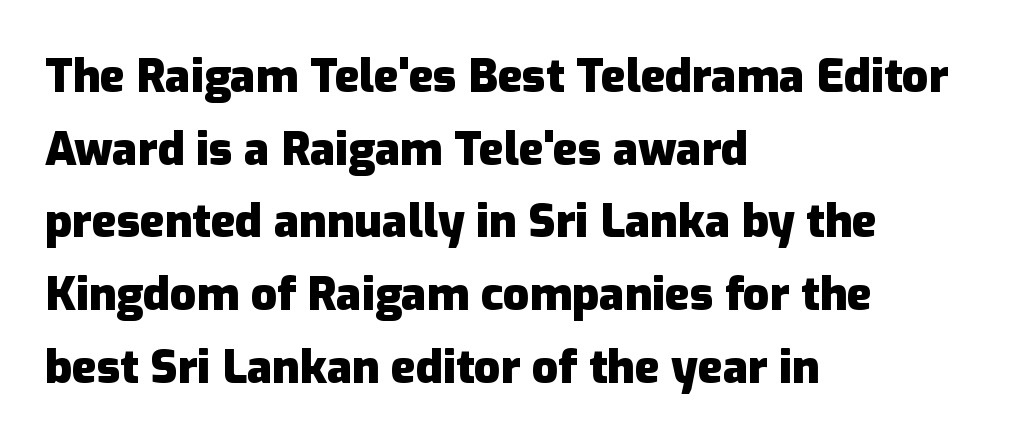
Q: Is the text bold? A: Yes.
Q: Is the text italic (slanted)? A: No, it is upright.
Q: Is the typeface a serif or a sans-serif typeface? A: Sans-serif.
Q: Is the text underlined? A: No.
Q: How is the paragraph aligned? A: Left-aligned.
Q: Is the spacing between letters normal or unusually wide? A: Normal.
Q: Is the spacing between lines tight, normal or loose? A: Normal.
Q: Width (condensed, normal, or wide)? A: Normal.
Q: Stroke contrast? A: Low.
Q: x-height? A: Medium.
Q: Monospaced? A: No.
